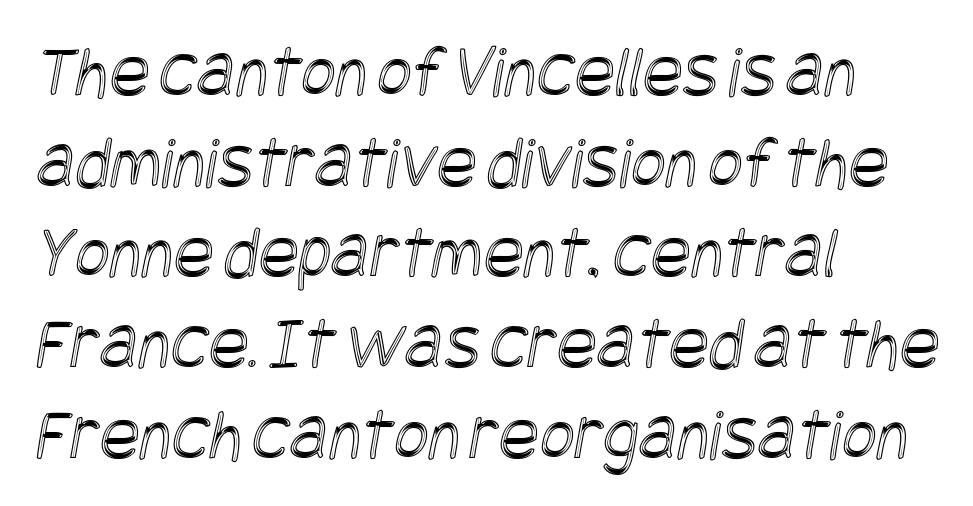
{"width": "condensed", "x_height": "large", "underline": "no", "align": "left", "line_spacing_ratio": 1.21, "letter_spacing": "normal", "letter_spacing_em": 0.0, "glyph_px": 75}
